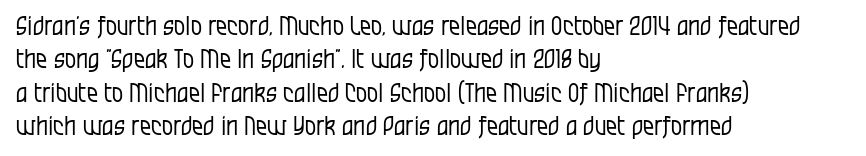
{"italic": "no", "bold": "no", "underline": "no", "align": "left", "line_spacing": "normal", "line_spacing_ratio": 1.34, "letter_spacing": "normal", "letter_spacing_em": 0.0, "glyph_px": 25}
